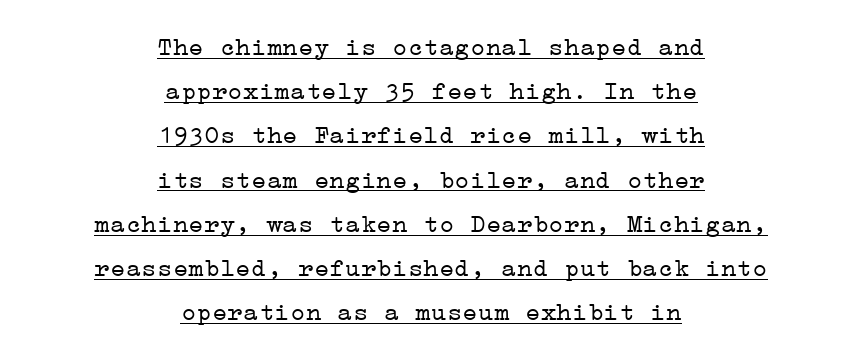
{"italic": "no", "bold": "no", "underline": "yes", "align": "center", "line_spacing": "normal", "line_spacing_ratio": 1.7, "letter_spacing": "normal", "letter_spacing_em": 0.0, "glyph_px": 26}
